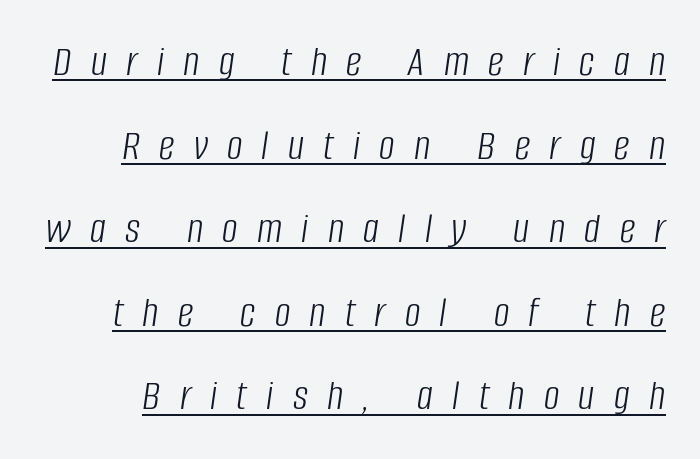
{"italic": "yes", "lean": "right", "slant_degrees": 8, "bold": "no", "weight": "light", "width": "condensed", "stroke_contrast": "low", "x_height": "large", "monospaced": "no", "underline": "yes", "line_spacing": "loose", "line_spacing_ratio": 1.9, "letter_spacing": "wide", "letter_spacing_em": 0.44, "glyph_px": 44}
